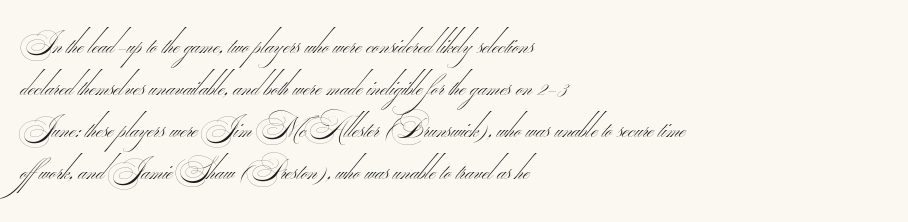
In terms of letterspacing, this is plain default setting. Line starts are locked; line ends wander. Regarding serifs, this sample does without them. Stems here are at most as thick as an everyday book face. Decoration check: the copy has no underline. Reading down the column, the eye jumps a familiar distance to each next line.
